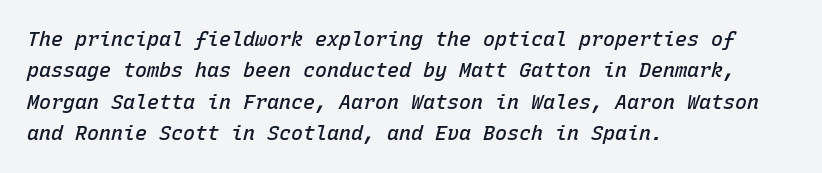
Quick note: italic. Nothing unusual about the tracking: characters are spaced as the font intends. The setting favours the left margin, as ordinary paragraphs usually do. Weight check: semibold — heavier than regular, not quite bold.
